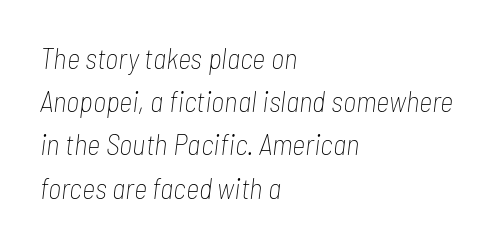
No word sits above an underline. Unbolded letterforms with no extra heft. No extra tracking has been applied to these lines. You can tell it's italic because the verticals aren't actually vertical. The letters advance in unequal steps, a hallmark of proportional type. Normally led — the rows are evenly, conventionally spaced.
